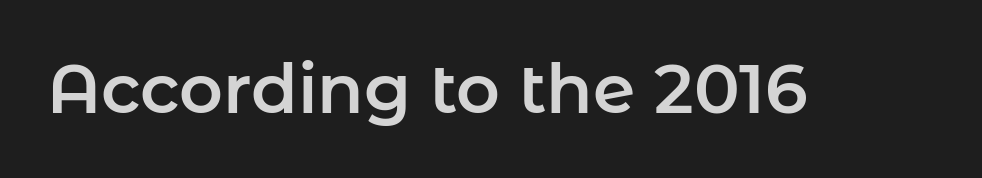
Note: no serifs on the glyphs. The foot of each line stays bare and open. The lettering stays uniformly vertical, giving the passage a roman look. Note the varied advance widths — an 'i' is clearly narrower than an 'm'. Characters follow at the spacing the type designer built in.
